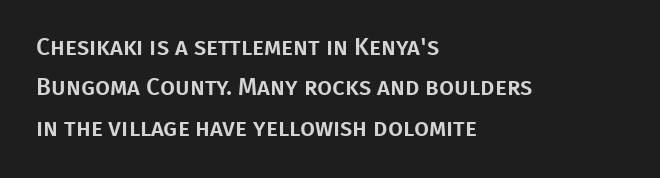
The image shows 24 px text type, upright; set left-aligned, normal line spacing (1.68x), normal letter spacing, not underlined.
